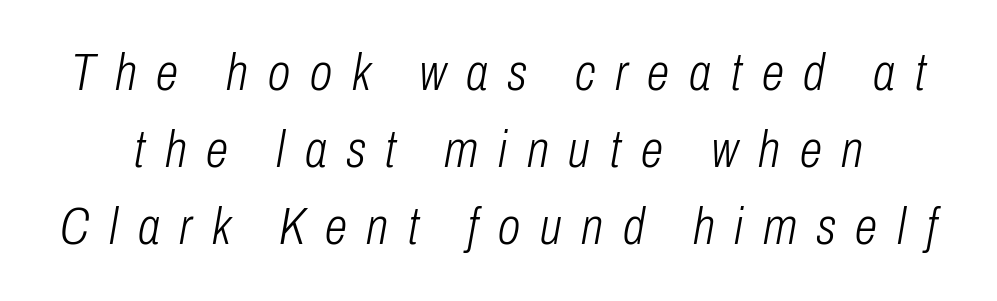
The text carries the slant typical of an italic or oblique font. The tracking reads as deliberately expanded to a designer's eye. Each letter keeps its own natural width here, so spacing adapts to shape. A quiet, ordinary-to-light weight characterises the typeface.
